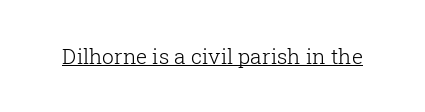
The image shows 21 px text type, upright; set normal letter spacing, underlined.
